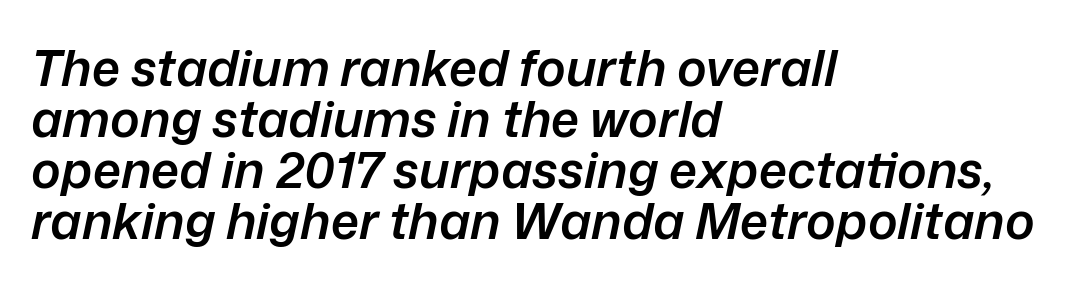
Q: Is the text bold? A: Semi-bold.
Q: Is the text italic (slanted)? A: Yes, it leans right by about 12 degrees.
Q: Is the text underlined? A: No.
Q: How is the paragraph aligned? A: Left-aligned.
Q: Is the spacing between letters normal or unusually wide? A: Normal.
Q: Is the spacing between lines tight, normal or loose? A: Tight.
Q: Width (condensed, normal, or wide)? A: Normal.
Q: Stroke contrast? A: Low.
Q: x-height? A: Medium.
Q: Monospaced? A: No.
